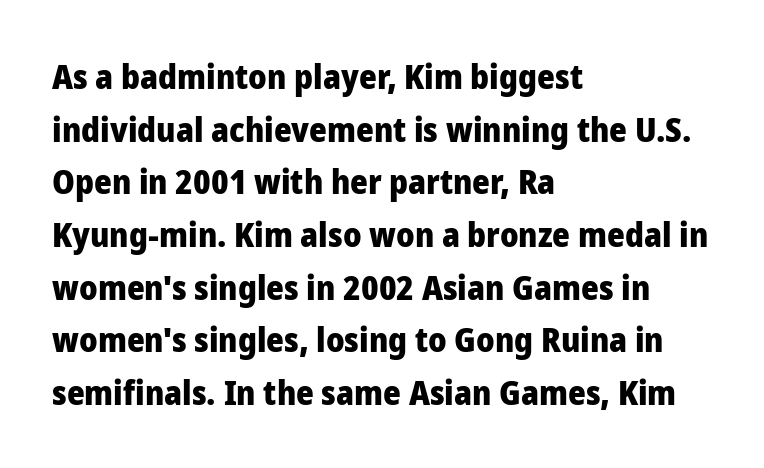
The image shows 34 px heavy sans-serif type, upright; set left-aligned, normal line spacing (1.55x), normal letter spacing, not underlined; low stroke contrast and a medium x-height.
